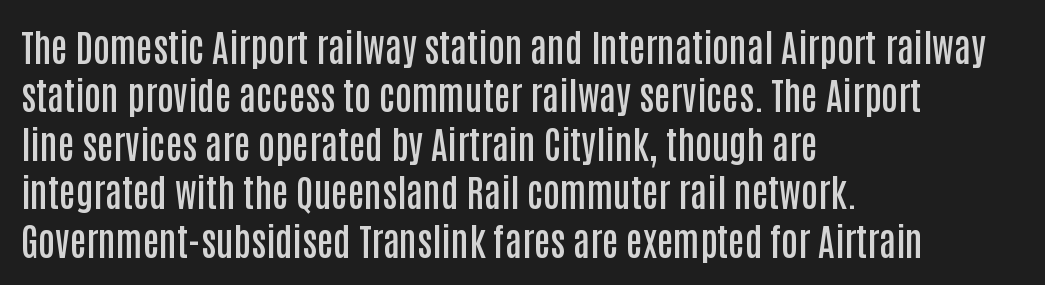
Q: Is the text bold? A: Semi-bold.
Q: Is the text italic (slanted)? A: No, it is upright.
Q: Is the typeface a serif or a sans-serif typeface? A: Sans-serif.
Q: Is the text underlined? A: No.
Q: How is the paragraph aligned? A: Left-aligned.
Q: Is the spacing between letters normal or unusually wide? A: Normal.
Q: Is the spacing between lines tight, normal or loose? A: Normal.
Q: Width (condensed, normal, or wide)? A: Condensed.
Q: Stroke contrast? A: Low.
Q: x-height? A: Large.
Q: Monospaced? A: No.
